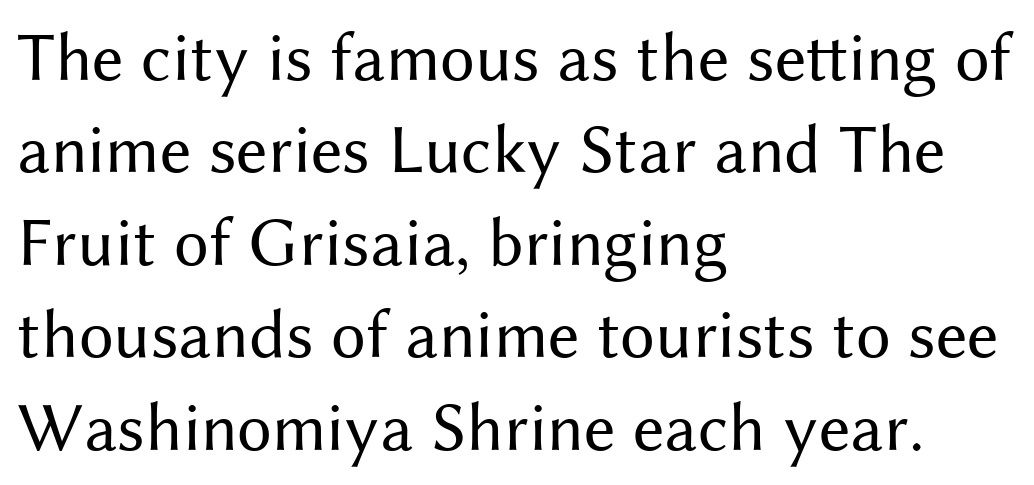
Q: Is the text bold? A: No.
Q: Is the text italic (slanted)? A: No, it is upright.
Q: Is the typeface a serif or a sans-serif typeface? A: Sans-serif.
Q: Is the text underlined? A: No.
Q: How is the paragraph aligned? A: Left-aligned.
Q: Is the spacing between letters normal or unusually wide? A: Normal.
Q: Is the spacing between lines tight, normal or loose? A: Normal.
Q: Width (condensed, normal, or wide)? A: Normal.
Q: Stroke contrast? A: Medium.
Q: x-height? A: Medium.
Q: Monospaced? A: No.
